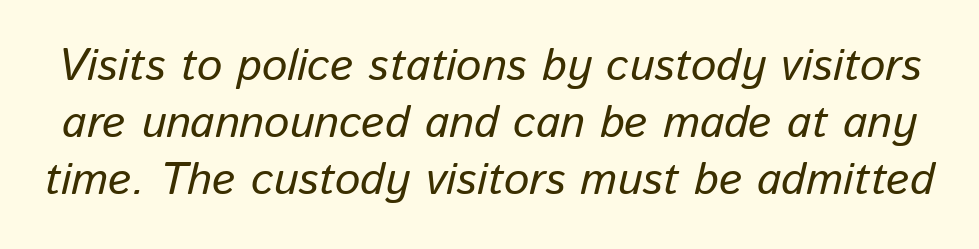
The line-height multiplier appears to be the usual default. Students, note that the glyphs here touch the page at normal intervals. Stroke thickness stays within the range of a standard reading face or lighter. In terms of posture, this sample is oblique.
